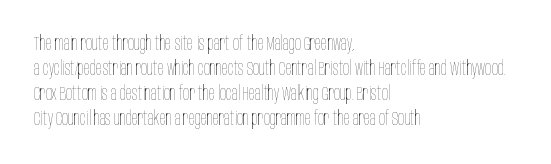
Underline: absent. These glyphs show unthickened strokes, regular width or finer. The leading is moderate, giving the passage an even texture. Upright lettering throughout.
